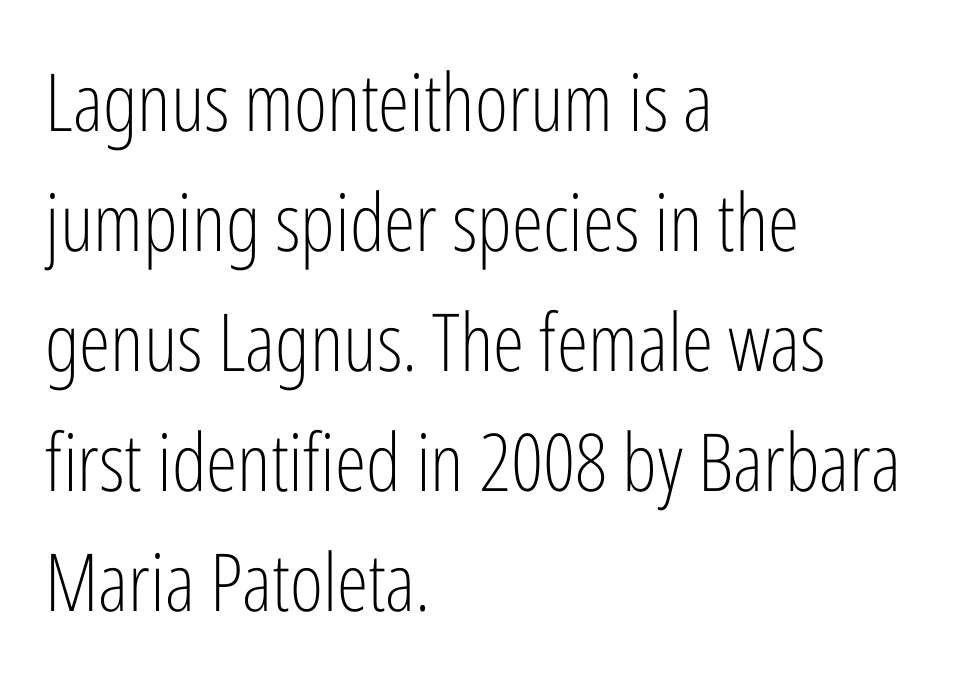
The image shows 80 px light, condensed sans-serif type, upright; set left-aligned, normal line spacing (1.5x), normal letter spacing, not underlined; low stroke contrast and a medium x-height.
